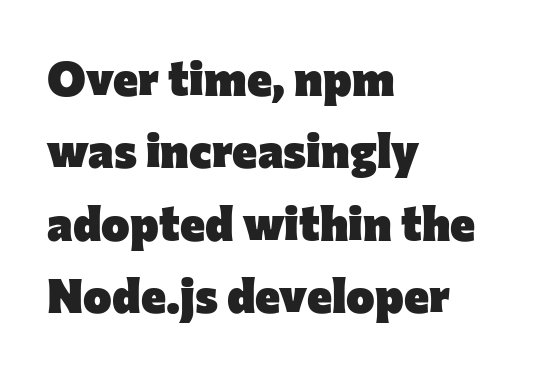
Every stem runs plumb, perpendicular to the baseline. A typesetter would label this face a sans. The line texture is even and compact thanks to regular tracking. Compared with typical paragraphs, the rows here are spaced about the same.
